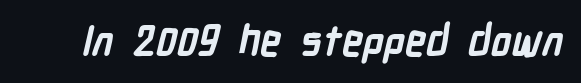
The image shows 42 px semibold, condensed sans-serif type; set normal letter spacing, not underlined; low stroke contrast and a medium x-height.
